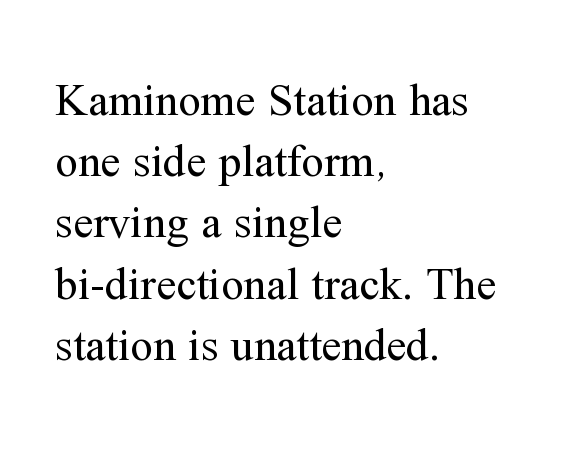
The image shows 45 px regular-weight serif type, upright; set left-aligned, normal line spacing (1.36x), normal letter spacing, not underlined; medium stroke contrast and a medium x-height.
